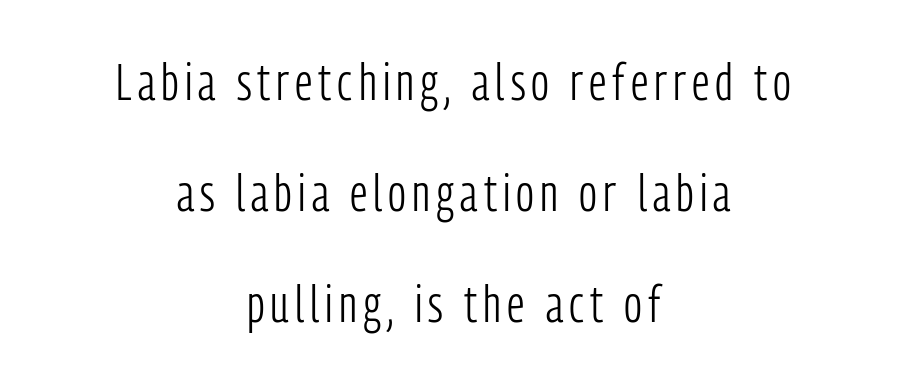
Q: Is the text bold? A: No.
Q: Is the text italic (slanted)? A: No, it is upright.
Q: Is the typeface a serif or a sans-serif typeface? A: Sans-serif.
Q: Is the text underlined? A: No.
Q: How is the paragraph aligned? A: Centered.
Q: Is the spacing between lines tight, normal or loose? A: Loose.
Q: Width (condensed, normal, or wide)? A: Condensed.
Q: Stroke contrast? A: Low.
Q: x-height? A: Medium.
Q: Monospaced? A: No.
